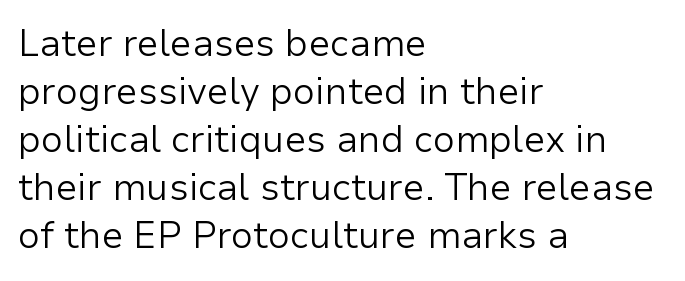
Q: Is the text bold? A: No.
Q: Is the text italic (slanted)? A: No, it is upright.
Q: Is the typeface a serif or a sans-serif typeface? A: Sans-serif.
Q: Is the text underlined? A: No.
Q: How is the paragraph aligned? A: Left-aligned.
Q: Is the spacing between letters normal or unusually wide? A: Normal.
Q: Is the spacing between lines tight, normal or loose? A: Normal.
Q: Width (condensed, normal, or wide)? A: Normal.
Q: Stroke contrast? A: Low.
Q: x-height? A: Medium.
Q: Monospaced? A: No.
